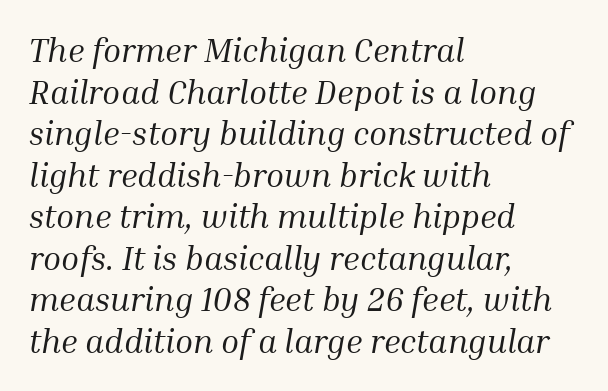
{"serif": "yes", "italic": "yes", "lean": "right", "slant_degrees": 10, "bold": "no", "weight": "regular", "width": "normal", "stroke_contrast": "medium", "x_height": "medium", "monospaced": "no", "underline": "no", "align": "left", "line_spacing": "normal", "line_spacing_ratio": 1.26, "letter_spacing": "normal", "letter_spacing_em": 0.0, "glyph_px": 33}
